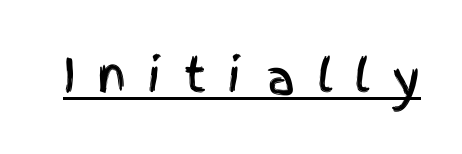
These lines are rendered in a variable-pitch font. Is the letter spacing exaggerated? Yes — the characters are pushed far apart. Posture: straight, roman, zero tilt. The type family on display is of the sans-serif kind.
